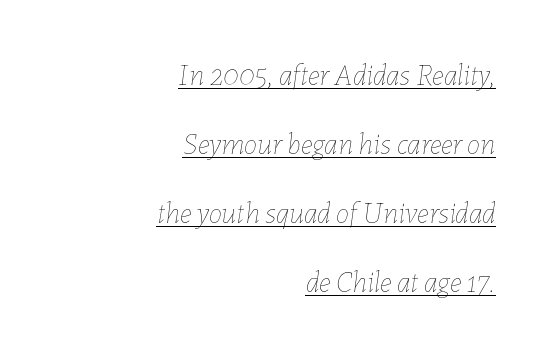
The image shows 30 px thin type, italic (leaning right); set right-aligned, loose line spacing (2.3x), normal letter spacing, underlined; low stroke contrast and a medium x-height.
